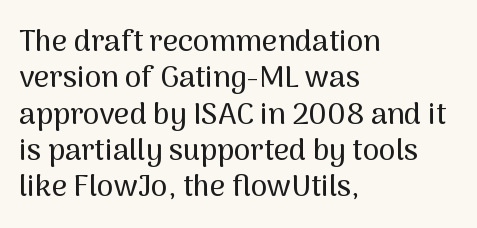
The rendering keeps characters at their native spacing. Do the characters align in a grid? No, the font is proportional. The lettering stays uniformly vertical, giving the passage a roman look. The space directly below the letters is spotless. The lines are quadded left. Stroke terminals: plain, sans-serif.
